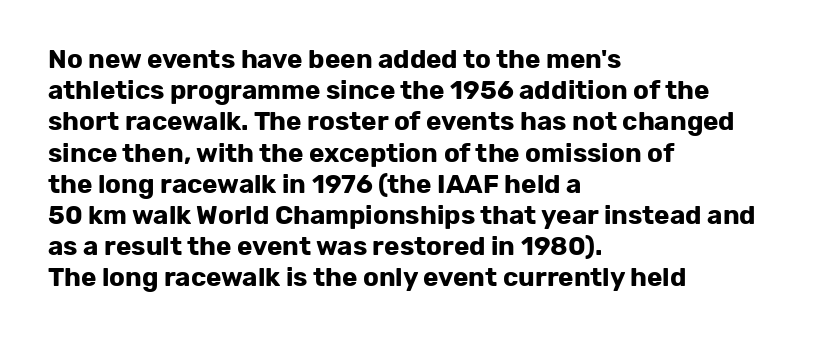
The image shows 26 px bold type, upright; set left-aligned, line spacing 1.2x, normal letter spacing, not underlined.
